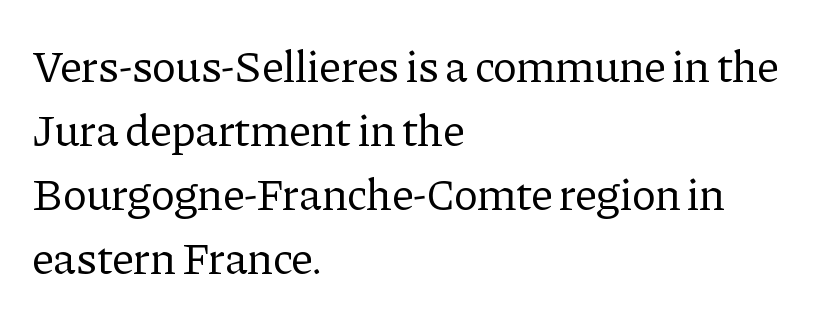
A typesetter would call this leading conventional body-copy spacing. Spacing verdict: proportional, widths tailored to each character. Unbolded letterforms with no extra heft. A roman cut, with each character standing at attention. What stands out about the letter spacing? Nothing — it is the standard amount.
